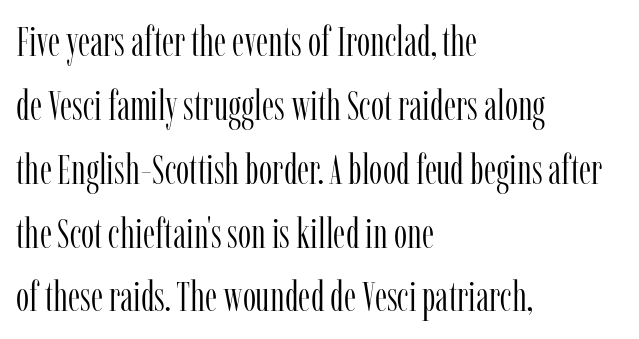
Q: Is the text bold? A: No.
Q: Is the text italic (slanted)? A: No, it is upright.
Q: Is the typeface a serif or a sans-serif typeface? A: Serif.
Q: Is the text underlined? A: No.
Q: How is the paragraph aligned? A: Left-aligned.
Q: Is the spacing between letters normal or unusually wide? A: Normal.
Q: Is the spacing between lines tight, normal or loose? A: Normal.
Q: Width (condensed, normal, or wide)? A: Condensed.
Q: Stroke contrast? A: Low.
Q: x-height? A: Medium.
Q: Monospaced? A: No.
